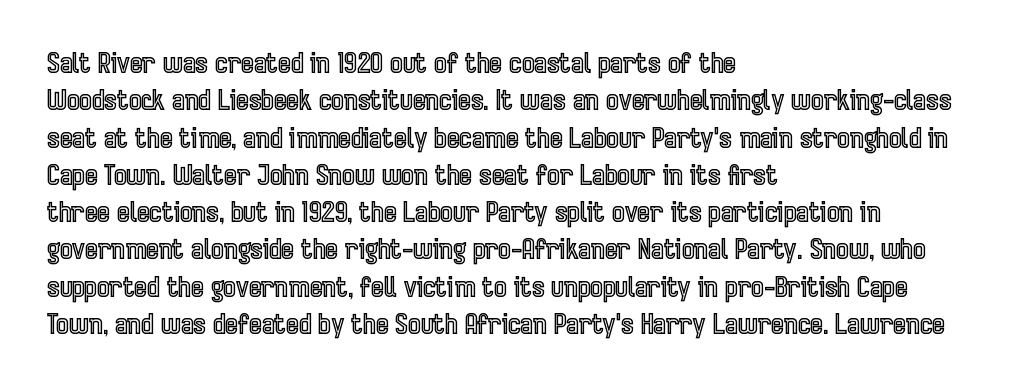
{"italic": "no", "underline": "no", "align": "left", "line_spacing": "normal", "line_spacing_ratio": 1.38, "letter_spacing": "normal", "letter_spacing_em": 0.0, "glyph_px": 27}
